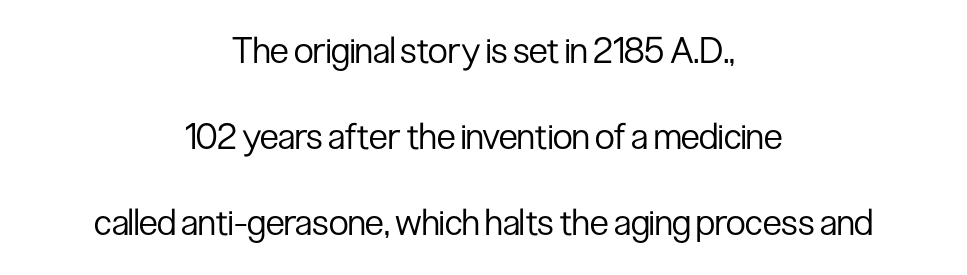
{"serif": "no", "italic": "no", "bold": "no", "weight": "regular", "width": "condensed", "stroke_contrast": "low", "x_height": "medium", "monospaced": "no", "underline": "no", "align": "center", "line_spacing": "loose", "line_spacing_ratio": 2.39, "letter_spacing": "normal", "letter_spacing_em": 0.0, "glyph_px": 36}
